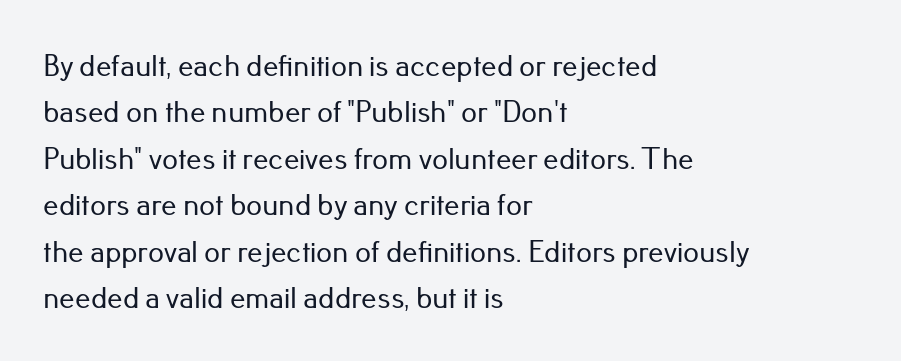
{"serif": "no", "italic": "no", "width": "normal", "stroke_contrast": "low", "x_height": "small", "monospaced": "no", "underline": "no", "align": "left", "line_spacing": "normal", "line_spacing_ratio": 1.5, "letter_spacing": "normal", "letter_spacing_em": 0.0, "glyph_px": 31}
